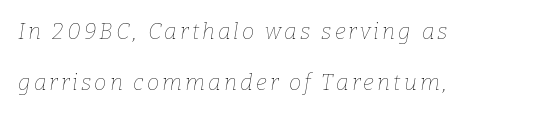
Q: Is the text bold? A: No.
Q: Is the text italic (slanted)? A: Yes, it leans right by about 9 degrees.
Q: Is the text underlined? A: No.
Q: How is the paragraph aligned? A: Left-aligned.
Q: Is the spacing between lines tight, normal or loose? A: Loose.
